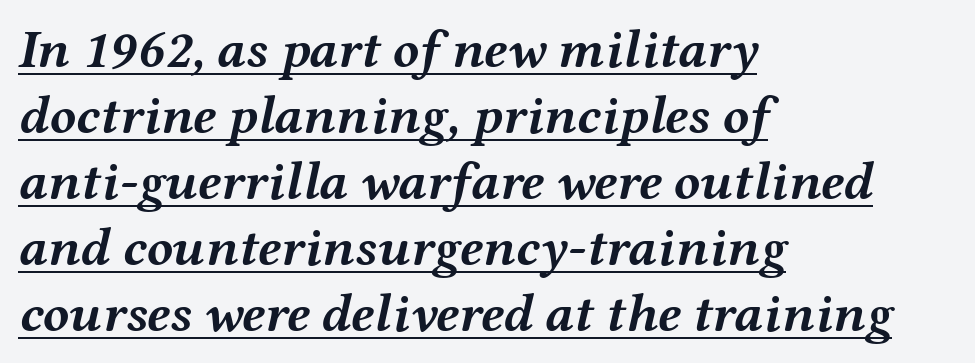
Q: Is the text bold? A: Yes.
Q: Is the text italic (slanted)? A: Yes, it leans right by about 12 degrees.
Q: Is the text underlined? A: Yes.
Q: How is the paragraph aligned? A: Left-aligned.
Q: Is the spacing between letters normal or unusually wide? A: Normal.
Q: Width (condensed, normal, or wide)? A: Wide.
Q: Stroke contrast? A: Medium.
Q: x-height? A: Medium.
Q: Monospaced? A: No.
